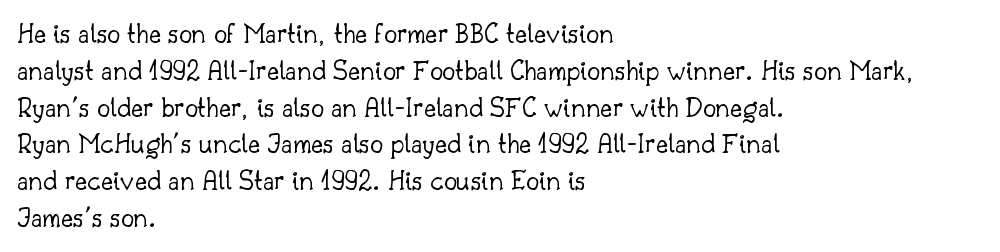
The image shows 29 px light type, upright; set left-aligned, normal line spacing (1.27x), normal letter spacing, not underlined; low stroke contrast and a small x-height.
